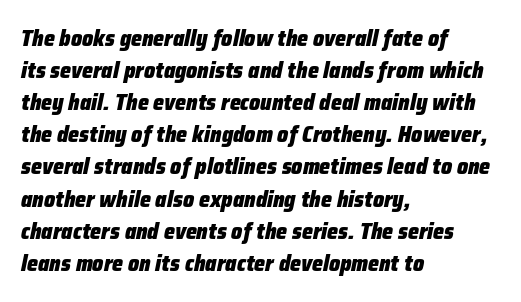
Q: Is the text bold? A: Yes.
Q: Is the text italic (slanted)? A: Yes, it leans right by about 12 degrees.
Q: Is the text underlined? A: No.
Q: How is the paragraph aligned? A: Left-aligned.
Q: Is the spacing between letters normal or unusually wide? A: Normal.
Q: Is the spacing between lines tight, normal or loose? A: Normal.
